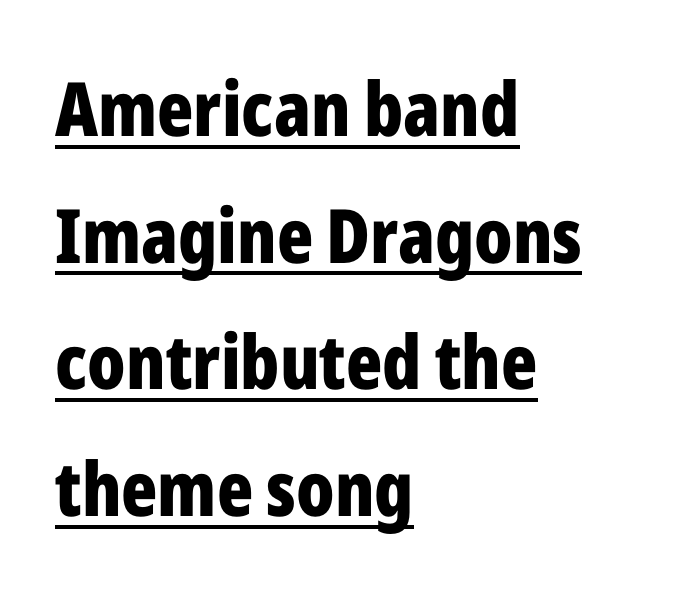
The image shows 75 px bold, condensed sans-serif type, upright; set left-aligned, normal line spacing (1.69x), normal letter spacing, underlined; low stroke contrast and a medium x-height.
